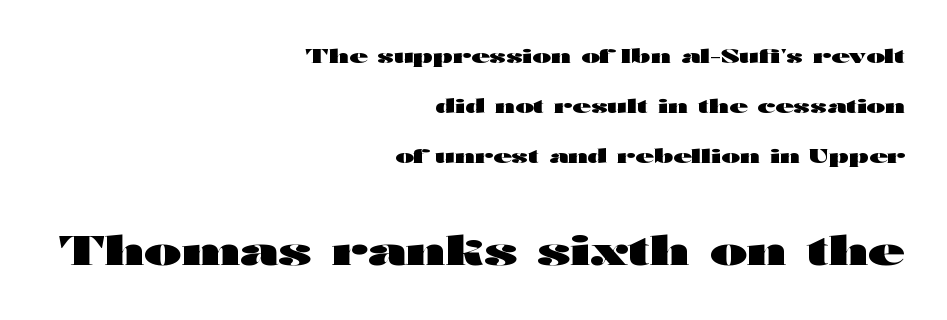
Q: Is the text bold? A: Yes.
Q: Is the text italic (slanted)? A: No, it is upright.
Q: Is the typeface a serif or a sans-serif typeface? A: Serif.
Q: Is the text underlined? A: No.
Q: How is the paragraph aligned? A: Right-aligned.
Q: Is the spacing between letters normal or unusually wide? A: Normal.
Q: Is the spacing between lines tight, normal or loose? A: Loose.
Q: Which block of text is set in a larger size, the first (top) or the second (bottom)? A: The second (bottom) one.
Q: Width (condensed, normal, or wide)? A: Wide.
Q: Stroke contrast? A: High.
Q: x-height? A: Medium.
Q: Monospaced? A: No.
